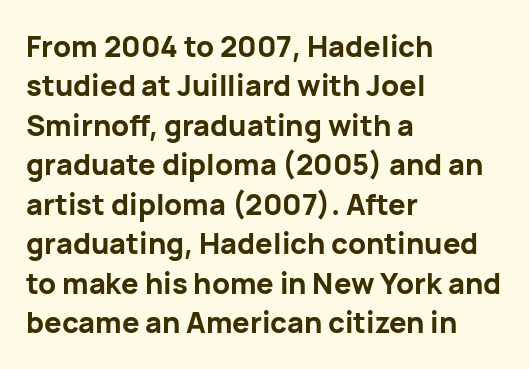
Q: Is the text bold? A: Yes.
Q: Is the text italic (slanted)? A: No, it is upright.
Q: Is the typeface a serif or a sans-serif typeface? A: Sans-serif.
Q: Is the text underlined? A: No.
Q: How is the paragraph aligned? A: Left-aligned.
Q: Is the spacing between letters normal or unusually wide? A: Normal.
Q: Is the spacing between lines tight, normal or loose? A: Normal.
Q: Width (condensed, normal, or wide)? A: Normal.
Q: Stroke contrast? A: Low.
Q: x-height? A: Medium.
Q: Monospaced? A: No.
